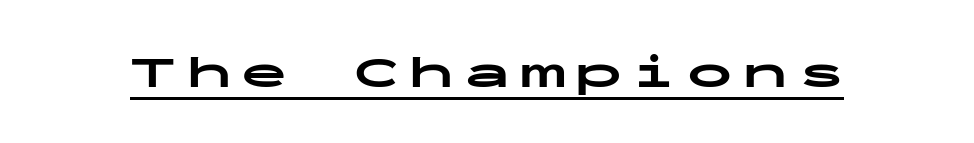
{"serif": "no", "italic": "no", "bold": "yes", "weight": "bold", "width": "wide", "stroke_contrast": "low", "x_height": "medium", "monospaced": "yes", "underline": "yes", "letter_spacing": "wide", "letter_spacing_em": 0.21, "glyph_px": 46}
